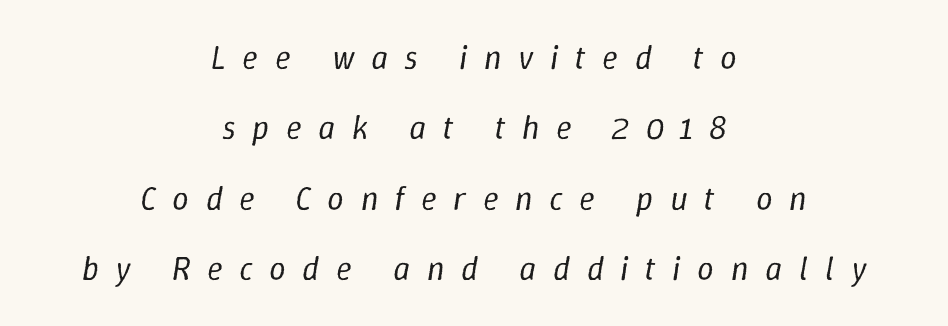
{"italic": "yes", "lean": "right", "slant_degrees": 9, "bold": "no", "weight": "regular", "width": "normal", "stroke_contrast": "low", "x_height": "medium", "monospaced": "no", "underline": "no", "align": "center", "line_spacing": "loose", "line_spacing_ratio": 2.13, "letter_spacing": "wide", "letter_spacing_em": 0.5, "glyph_px": 33}
